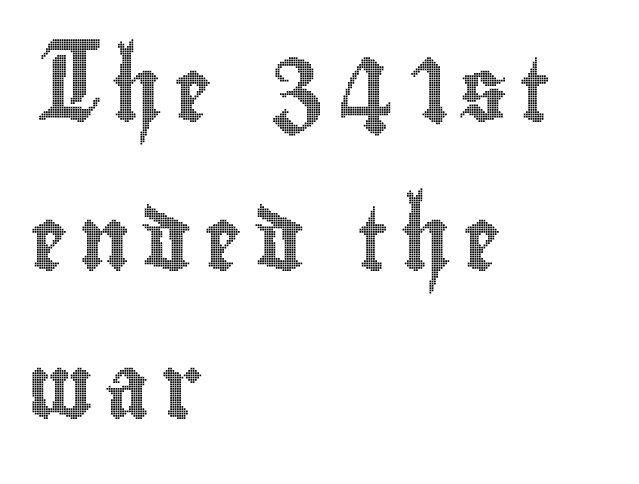
{"italic": "no", "width": "condensed", "x_height": "small", "monospaced": "no", "underline": "no", "align": "left", "line_spacing": "loose", "line_spacing_ratio": 2.36, "glyph_px": 63}
